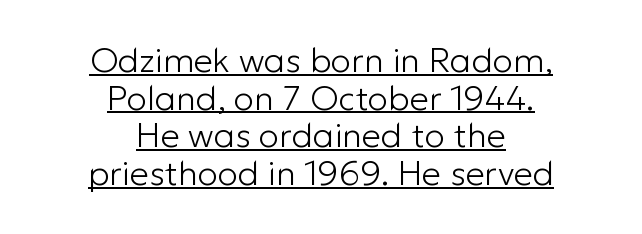
Q: Is the text bold? A: No.
Q: Is the text italic (slanted)? A: No, it is upright.
Q: Is the typeface a serif or a sans-serif typeface? A: Sans-serif.
Q: Is the text underlined? A: Yes.
Q: How is the paragraph aligned? A: Centered.
Q: Is the spacing between letters normal or unusually wide? A: Normal.
Q: Is the spacing between lines tight, normal or loose? A: Tight.
Q: Width (condensed, normal, or wide)? A: Normal.
Q: Stroke contrast? A: Low.
Q: x-height? A: Medium.
Q: Monospaced? A: No.
